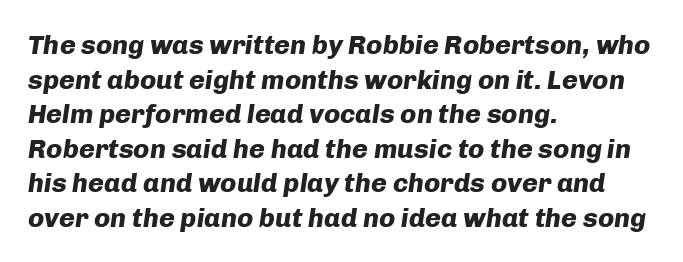
Q: Is the text bold? A: Yes.
Q: Is the text italic (slanted)? A: Yes, it leans right by about 8 degrees.
Q: Is the text underlined? A: No.
Q: How is the paragraph aligned? A: Left-aligned.
Q: Is the spacing between letters normal or unusually wide? A: Normal.
Q: Is the spacing between lines tight, normal or loose? A: Normal.
